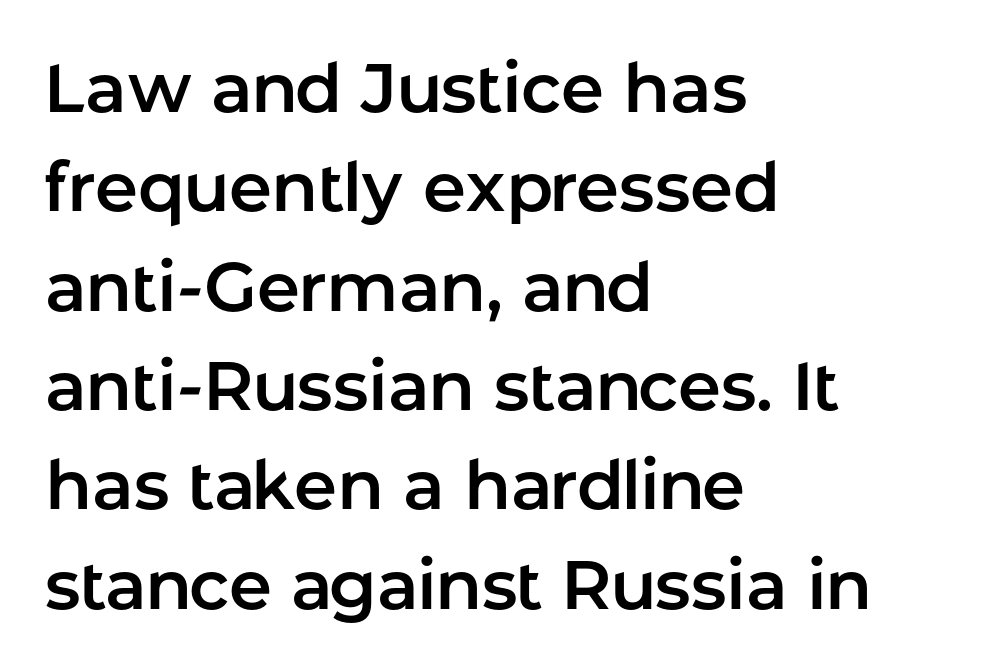
The image shows 69 px sans-serif type, upright; set left-aligned, normal line spacing (1.44x), normal letter spacing, not underlined; low stroke contrast and a medium x-height.
